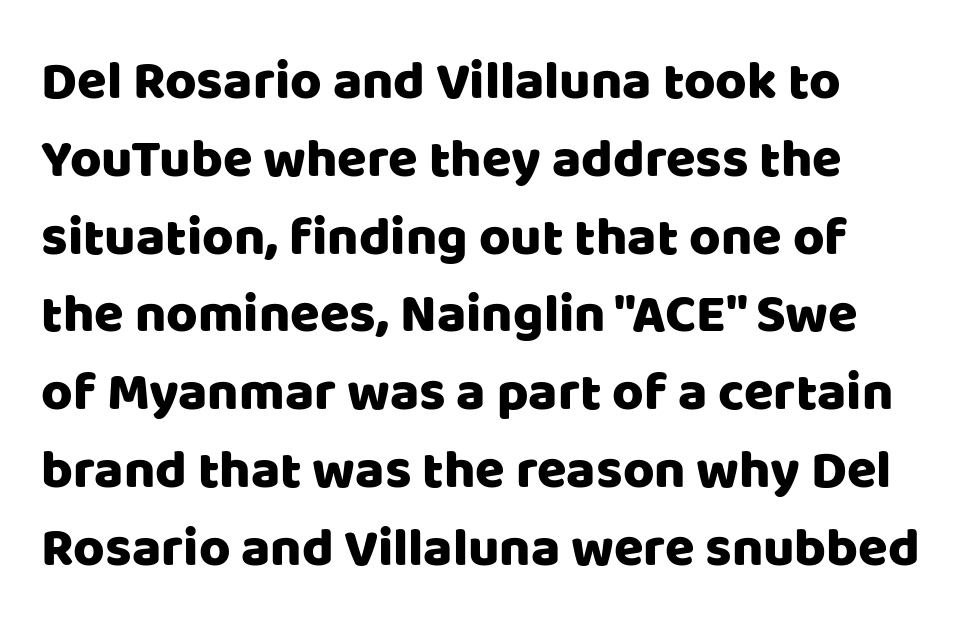
{"serif": "no", "italic": "no", "width": "normal", "stroke_contrast": "low", "x_height": "large", "monospaced": "no", "underline": "no", "line_spacing": "normal", "line_spacing_ratio": 1.44, "letter_spacing": "normal", "letter_spacing_em": 0.0, "glyph_px": 54}
